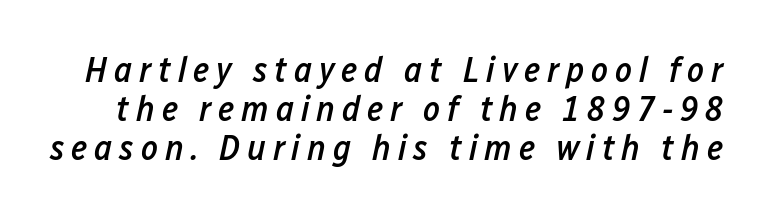
Think of a printed novel: that variable character pitch is what you see here. Summary of vertical rhythm: compact, with narrow interline spacing. Slightly chunky letters — semibold, I'd say, not full bold. Italic? Definitely — the glyphs are oblique.
